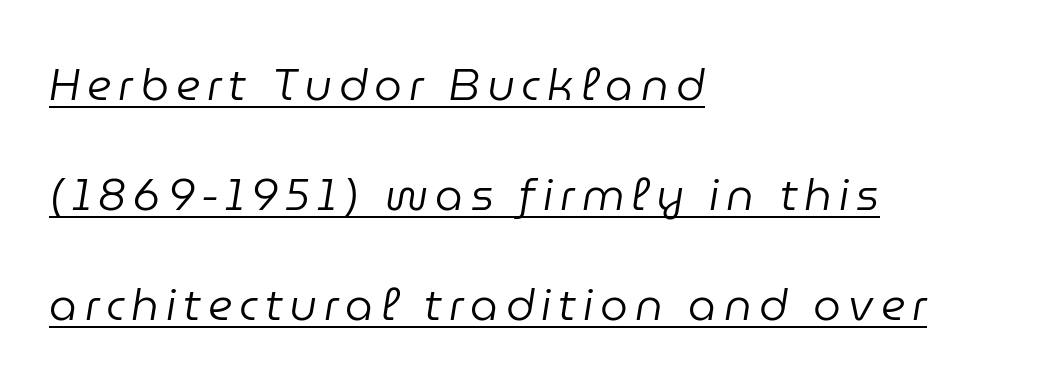
{"italic": "yes", "lean": "right", "slant_degrees": 9, "bold": "no", "weight": "regular", "width": "normal", "stroke_contrast": "low", "x_height": "medium", "monospaced": "no", "underline": "yes", "align": "left", "line_spacing": "loose", "line_spacing_ratio": 2.5, "glyph_px": 44}
